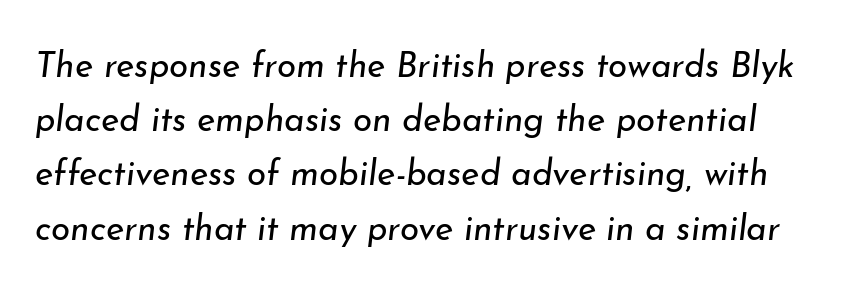
The image shows 35 px regular-weight type, italic (leaning right); set normal line spacing (1.55x), normal letter spacing, not underlined; low stroke contrast and a small x-height.
